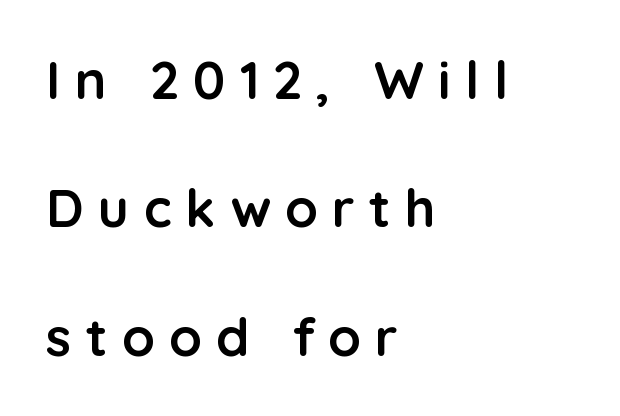
Reading down the column, the eye jumps a long way to each next line. Unmarked baselines from the first word to the last. As a designer I'd log this as weight 700, bold. Someone cranked the tracking dial way up on this one. Font category for this specimen: sans-serif.
